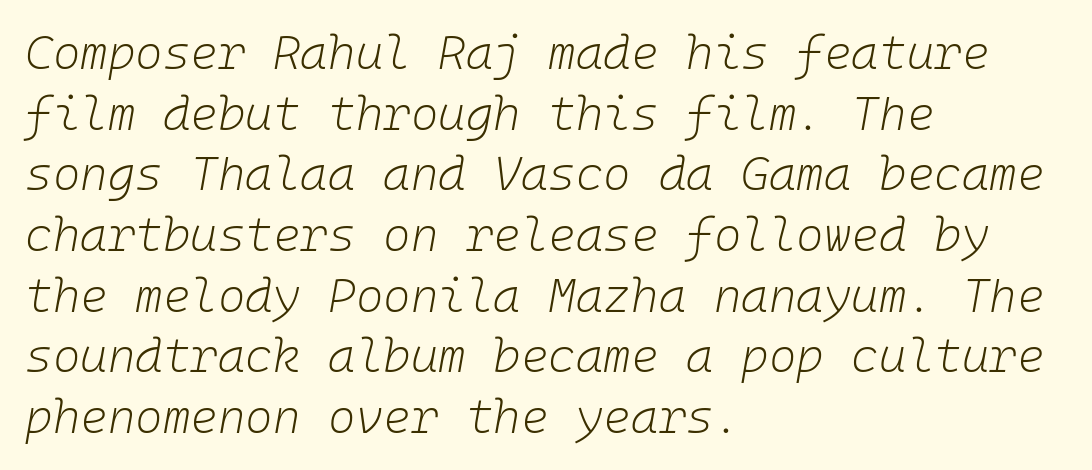
The passage shown stacks its lines at a standard gap. Monospaced: the letters line up in strict vertical columns. Compared with typical body copy, the letter spacing here is the same. The face looks like a standard text weight, possibly lighter. The lines in this sample share a left origin and differ only in where they stop. This rendering features lettering with no underline.
